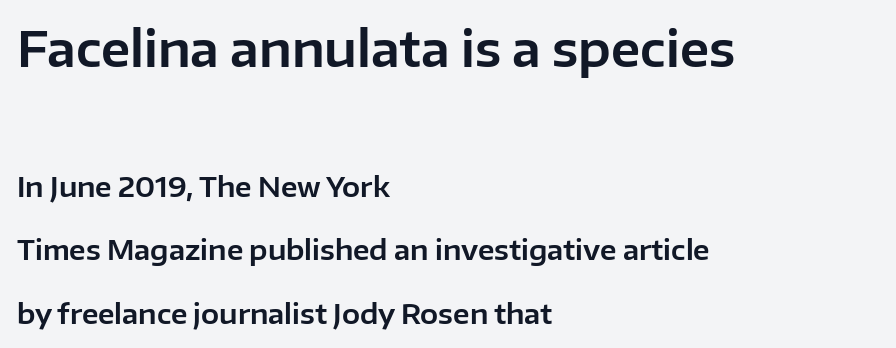
Students, note that the glyphs here touch the page at normal intervals. The lines are quadded left. Typographically, this falls in the sans-serif category. When letters stand straight like this, we call the style roman or upright. Check the space under the baseline: it is left empty.
